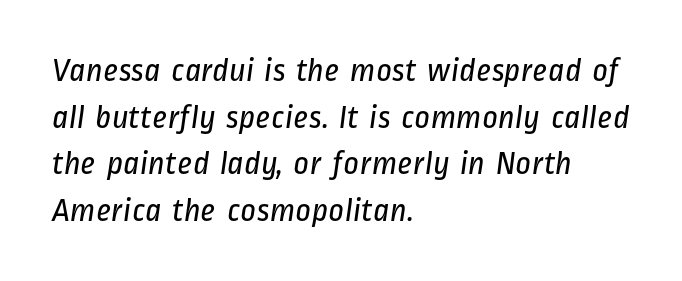
The image shows 34 px regular-weight, condensed sans-serif type; set left-aligned, normal line spacing (1.37x), normal letter spacing, not underlined; low stroke contrast and a medium x-height.
